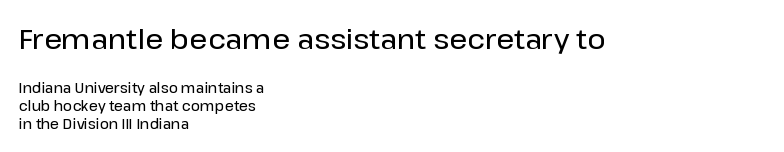
Designer's note — italics off, roman on. Any mark beneath the type? The region is blank. Caption: multi-line text, flush left, ragged right. Serif or sans? Sans — the stroke terminals are bare. Here the glyphs are tracked normally, forming tight word shapes.
